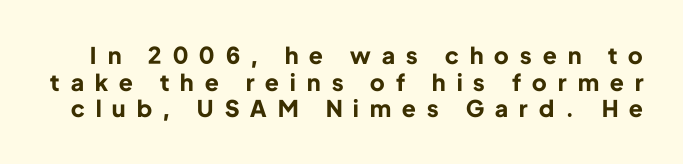
The image shows 23 px bold type, upright; set line spacing 1.16x, unusually wide letter spacing (+0.49 em), not underlined.
